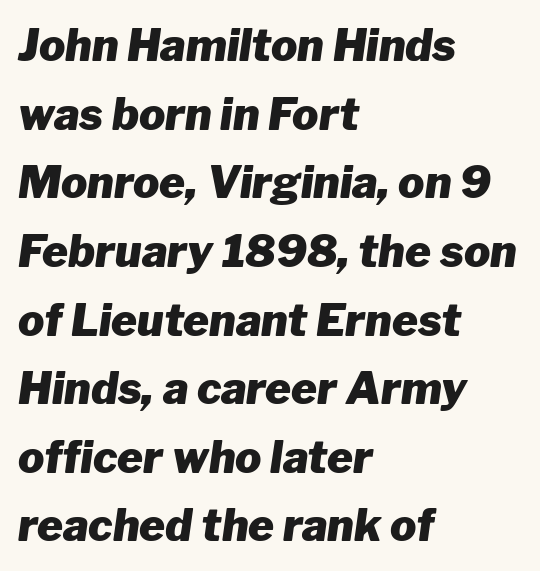
The image shows 44 px heavy type, italic (leaning right); set left-aligned, normal line spacing (1.56x), normal letter spacing, not underlined; low stroke contrast and a medium x-height.
